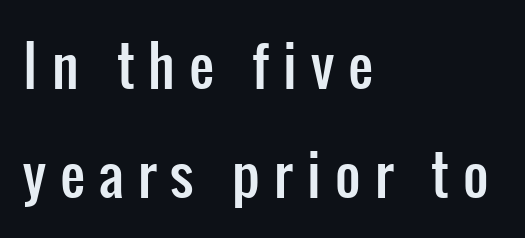
The image shows 55 px condensed sans-serif type, upright; set left-aligned, loose line spacing (1.98x), unusually wide letter spacing (+0.26 em), not underlined; low stroke contrast and a medium x-height.
